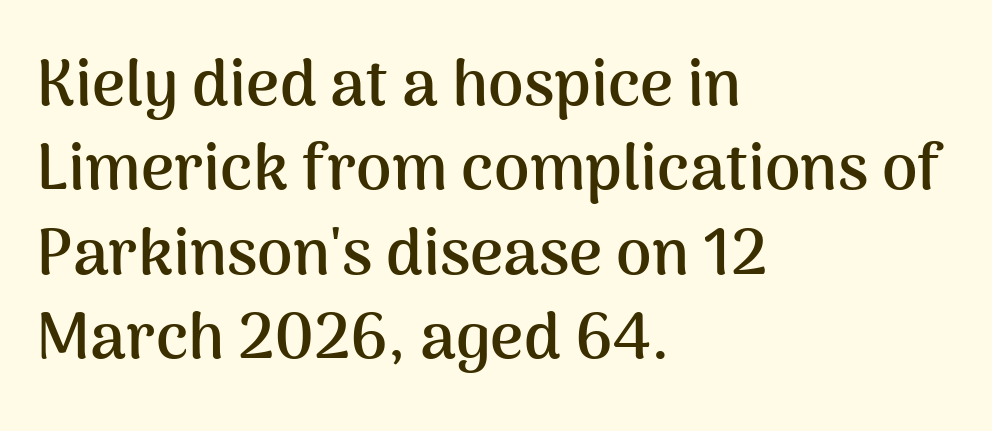
Q: Is the text bold? A: Yes.
Q: Is the text italic (slanted)? A: No, it is upright.
Q: Is the typeface a serif or a sans-serif typeface? A: Sans-serif.
Q: Is the text underlined? A: No.
Q: How is the paragraph aligned? A: Left-aligned.
Q: Is the spacing between letters normal or unusually wide? A: Normal.
Q: Is the spacing between lines tight, normal or loose? A: Normal.
Q: Width (condensed, normal, or wide)? A: Normal.
Q: Stroke contrast? A: Medium.
Q: x-height? A: Medium.
Q: Monospaced? A: No.
